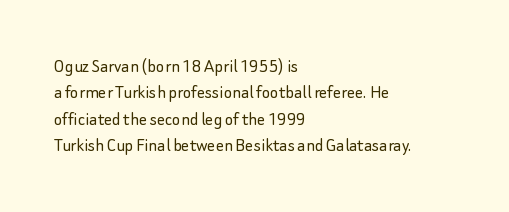
{"italic": "no", "bold": "no", "underline": "no", "align": "left", "line_spacing": "normal", "line_spacing_ratio": 1.32, "letter_spacing": "normal", "letter_spacing_em": 0.0, "glyph_px": 20}
